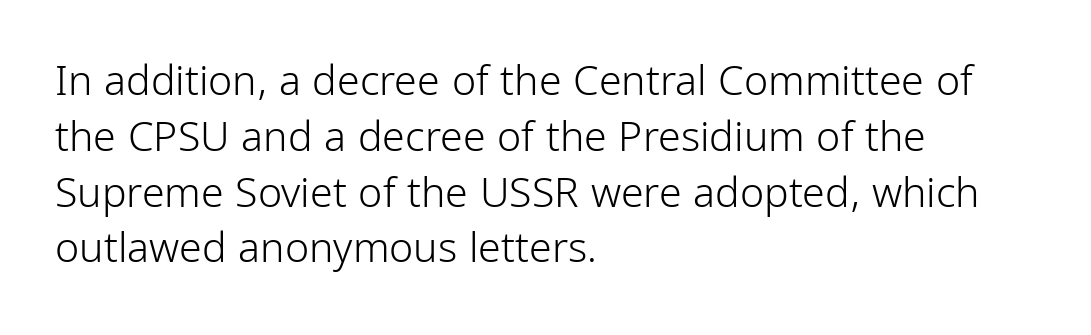
The image shows 41 px light, condensed sans-serif type, upright; set left-aligned, normal line spacing (1.36x), normal letter spacing, not underlined; low stroke contrast and a medium x-height.
